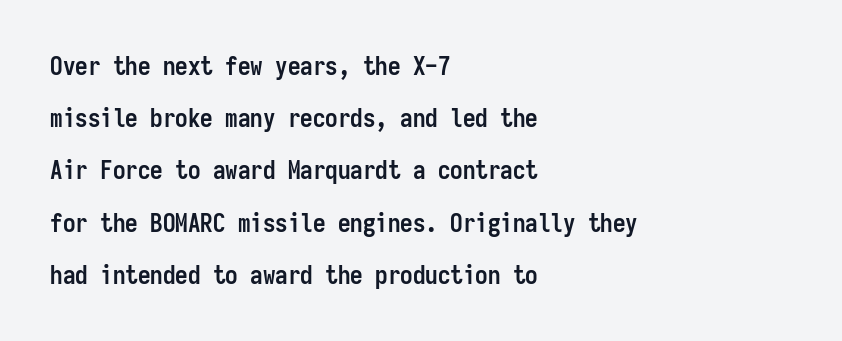
Q: Is the text bold? A: Yes.
Q: Is the text italic (slanted)? A: No, it is upright.
Q: Is the text underlined? A: No.
Q: How is the paragraph aligned? A: Left-aligned.
Q: Is the spacing between letters normal or unusually wide? A: Normal.
Q: Is the spacing between lines tight, normal or loose? A: Loose.
